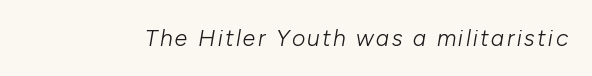
The image shows 23 px text type, italic (leaning right); set not underlined.
